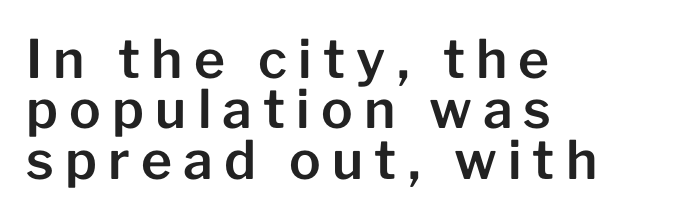
Q: Is the text italic (slanted)? A: No, it is upright.
Q: Is the typeface a serif or a sans-serif typeface? A: Sans-serif.
Q: Is the text underlined? A: No.
Q: How is the paragraph aligned? A: Left-aligned.
Q: Is the spacing between letters normal or unusually wide? A: Unusually wide.
Q: Is the spacing between lines tight, normal or loose? A: Tight.
Q: Width (condensed, normal, or wide)? A: Normal.
Q: Stroke contrast? A: Low.
Q: x-height? A: Medium.
Q: Monospaced? A: No.
